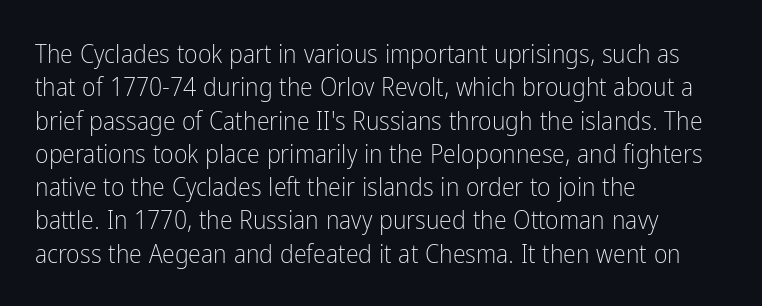
The image shows 26 px text type, upright; set left-aligned, normal line spacing (1.28x), normal letter spacing, not underlined.
